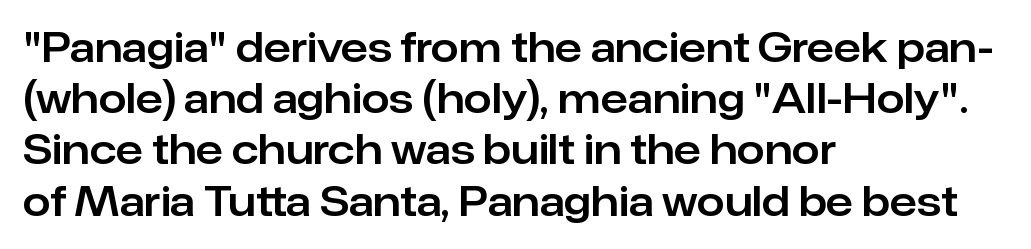
Q: Is the text italic (slanted)? A: No, it is upright.
Q: Is the typeface a serif or a sans-serif typeface? A: Sans-serif.
Q: Is the text underlined? A: No.
Q: How is the paragraph aligned? A: Left-aligned.
Q: Is the spacing between letters normal or unusually wide? A: Normal.
Q: Is the spacing between lines tight, normal or loose? A: Normal.
Q: Width (condensed, normal, or wide)? A: Normal.
Q: Stroke contrast? A: Low.
Q: x-height? A: Medium.
Q: Monospaced? A: No.
